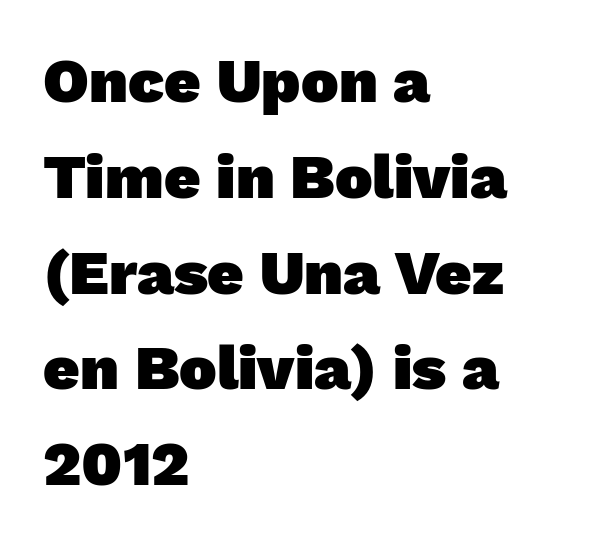
{"serif": "no", "bold": "yes", "weight": "heavy", "width": "normal", "stroke_contrast": "low", "x_height": "medium", "monospaced": "no", "underline": "no", "align": "left", "line_spacing": "normal", "line_spacing_ratio": 1.52, "letter_spacing": "normal", "letter_spacing_em": 0.0, "glyph_px": 63}
